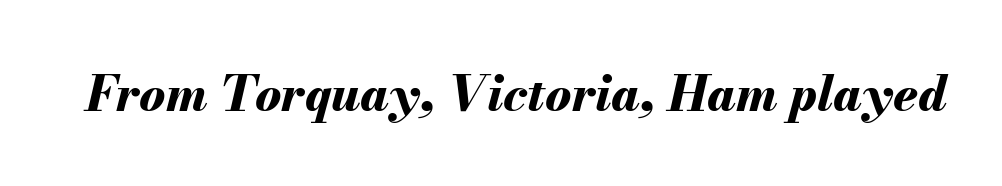
Q: Is the text bold? A: Yes.
Q: Is the text italic (slanted)? A: Yes, it leans right by about 13 degrees.
Q: Is the text underlined? A: No.
Q: Is the spacing between letters normal or unusually wide? A: Normal.
Q: Width (condensed, normal, or wide)? A: Normal.
Q: Stroke contrast? A: Medium.
Q: x-height? A: Small.
Q: Monospaced? A: No.
